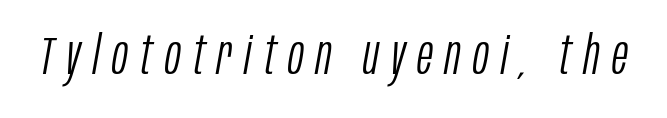
The axis of the letterforms is tilted away from vertical. Bold? No — there's no thickening of the strokes. Note the varied advance widths — an 'i' is clearly narrower than an 'm'. Letters rest on an invisible, unmarked baseline. In terms of letterspacing, this is a distinctly airy, spread setting.
